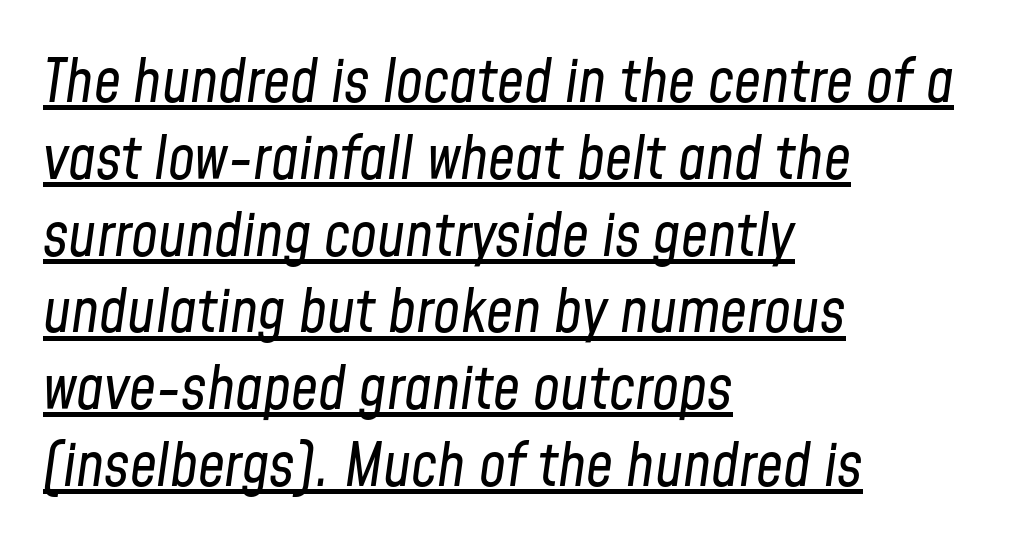
Weight: not bold — regular or lighter. Caption: lettering with a line underneath. The font's italic variant was chosen for this text. The passage shown is typed in a proportional face where columns would drift. Is the block centered? No — it sits flush against the left margin. Is there much room between lines? A standard amount, neither cramped nor airy.
